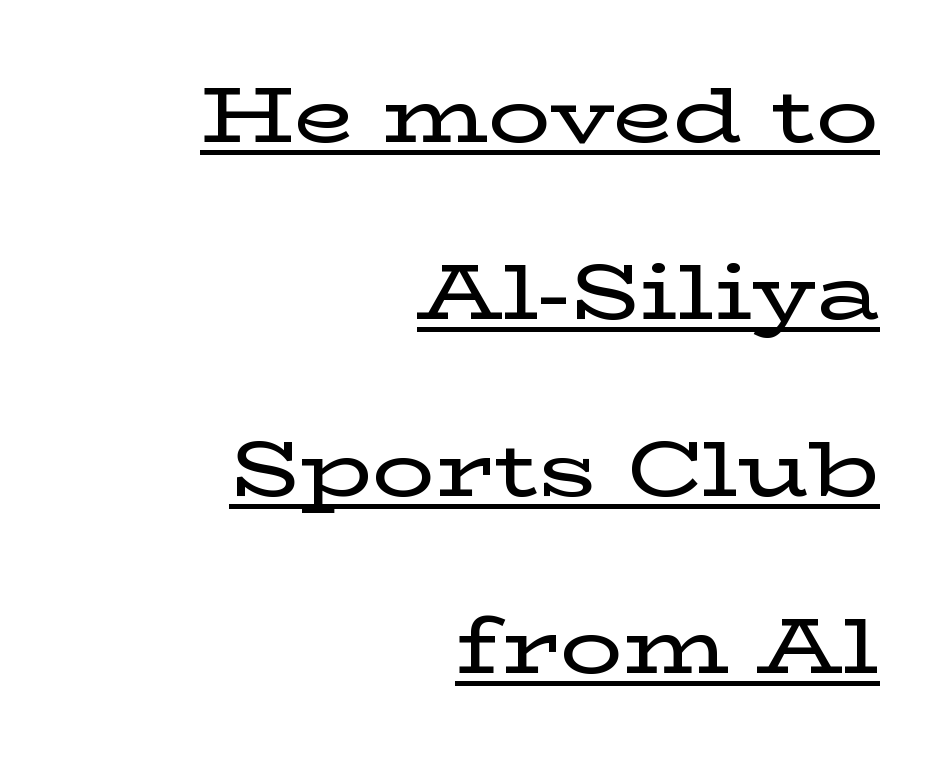
Unlike italic type, these characters show no tilt at all. A continuous stroke trails under the words, as in a hyperlink. Serif or sans? Serif — the stroke terminals have little feet. Each line ends at the same right margin while the left side varies. The lines are spread far apart with generous leading.
